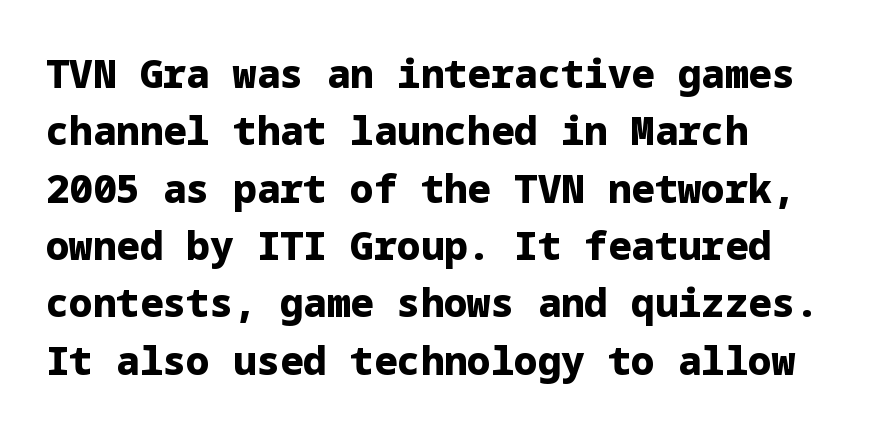
Q: Is the text bold? A: Yes.
Q: Is the text italic (slanted)? A: No, it is upright.
Q: Is the typeface a serif or a sans-serif typeface? A: Sans-serif.
Q: Is the text underlined? A: No.
Q: How is the paragraph aligned? A: Left-aligned.
Q: Is the spacing between letters normal or unusually wide? A: Normal.
Q: Is the spacing between lines tight, normal or loose? A: Normal.
Q: Width (condensed, normal, or wide)? A: Normal.
Q: Stroke contrast? A: Low.
Q: x-height? A: Medium.
